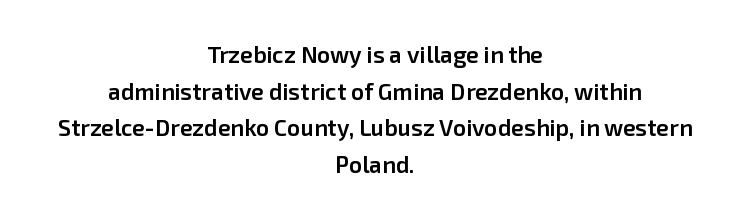
{"italic": "no", "bold": "semi", "underline": "no", "align": "center", "line_spacing": "normal", "line_spacing_ratio": 1.59, "letter_spacing": "normal", "letter_spacing_em": 0.0, "glyph_px": 23}
